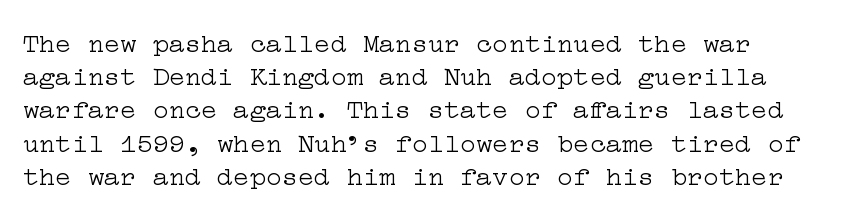
Underlining? Definitely not there. Nope, not italic — everything's standing straight. Letters have the restrained weight of plain body copy at most. This rendering leaves character spacing at its baseline value.
